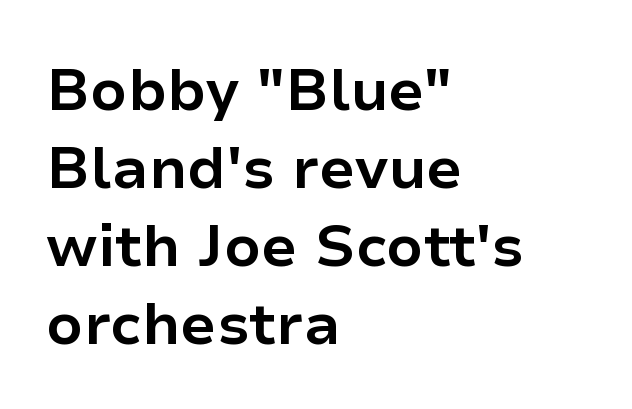
The image shows 59 px bold sans-serif type, upright; set left-aligned, normal line spacing (1.32x), normal letter spacing, not underlined; low stroke contrast and a medium x-height.
